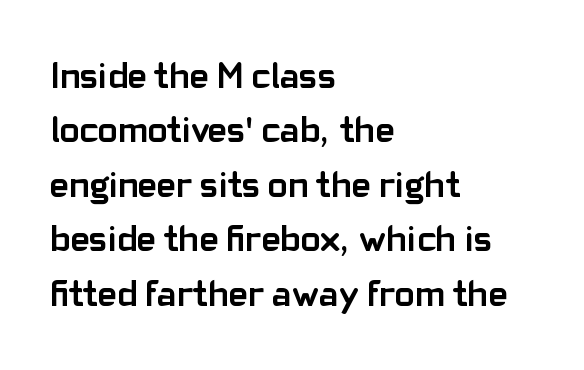
The image shows 37 px semibold sans-serif type, upright; set left-aligned, normal line spacing (1.47x), normal letter spacing, not underlined; low stroke contrast and a medium x-height.
